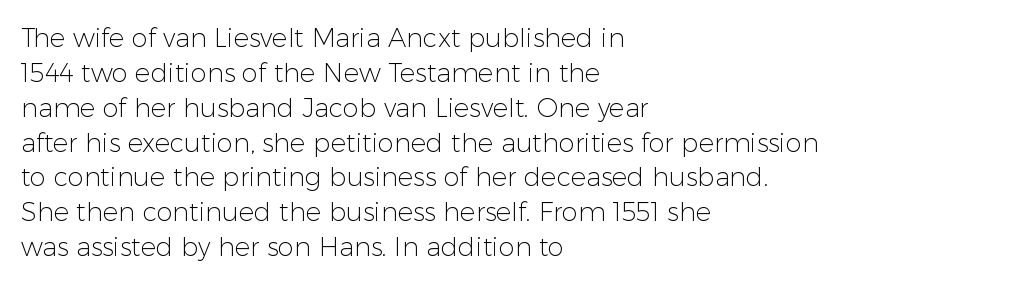
Q: Is the text bold? A: No.
Q: Is the text italic (slanted)? A: No, it is upright.
Q: Is the text underlined? A: No.
Q: How is the paragraph aligned? A: Left-aligned.
Q: Is the spacing between letters normal or unusually wide? A: Normal.
Q: Is the spacing between lines tight, normal or loose? A: Normal.
